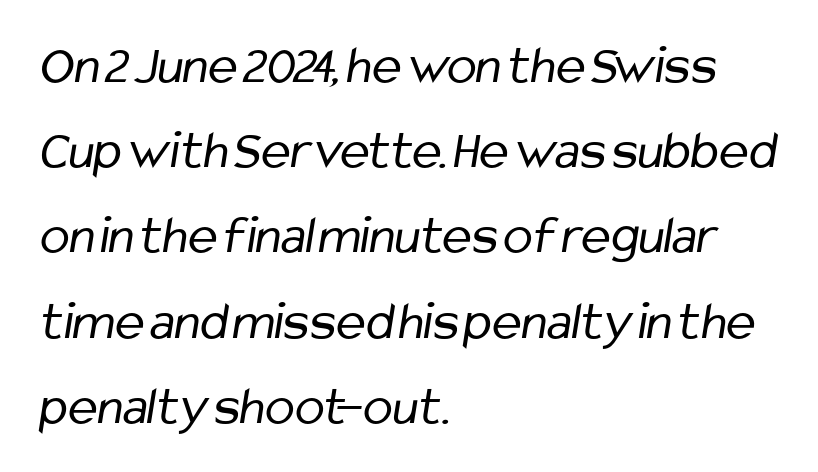
Nope, no serifs anywhere on these letters. Summary of vertical rhythm: regular, with standard interline spacing. Typeset ragged right — the left edge is the straight one. The rendering keeps characters at their native spacing.
